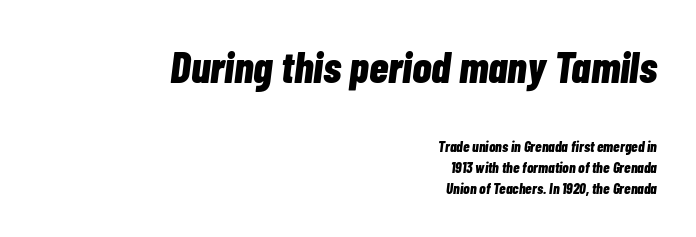
The specimen reads as italic at a glance. Underlining? Definitely not there. The rendering anchors every line to the right-hand side. The rendering keeps characters at their native spacing.
